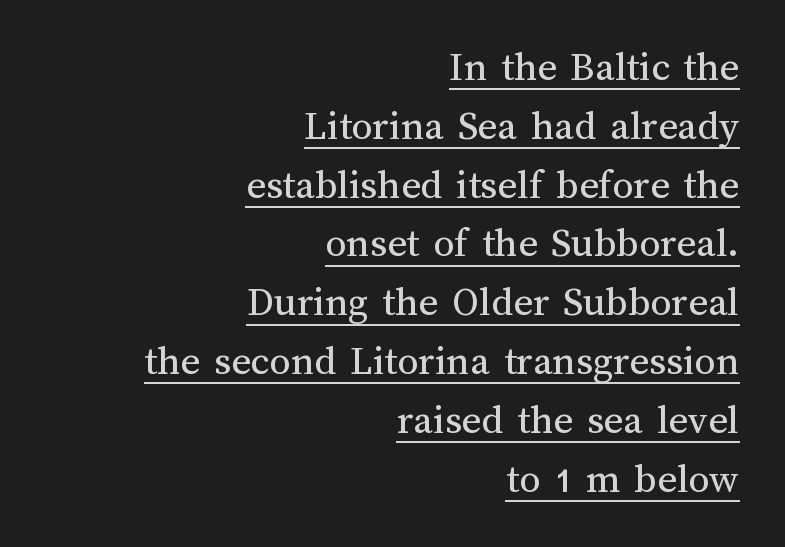
{"italic": "no", "bold": "no", "weight": "regular", "width": "normal", "stroke_contrast": "medium", "x_height": "medium", "monospaced": "no", "underline": "yes", "align": "right", "line_spacing": "normal", "line_spacing_ratio": 1.4, "letter_spacing": "normal", "letter_spacing_em": 0.0, "glyph_px": 42}
